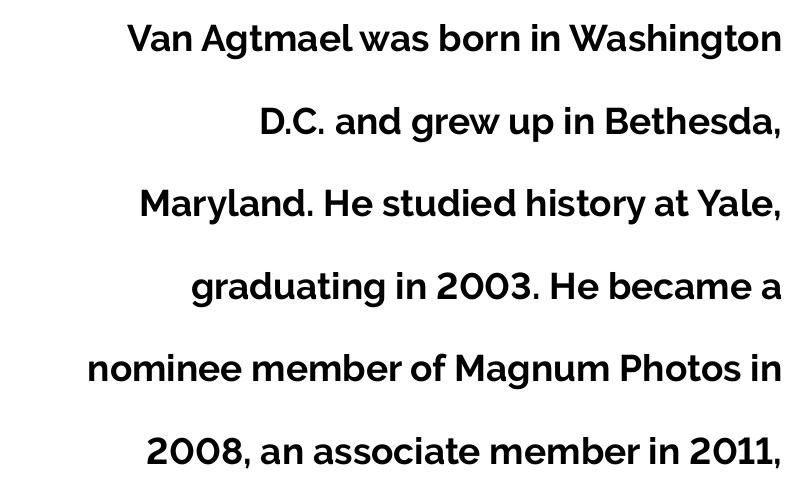
Nothing sits at the stroke ends, so this counts as sans-serif. The baseline area is clear. The face used here has the dense, thick strokes of a bold. Reading down the column, the eye jumps a long way to each next line. The type is set solid horizontally, with unmodified tracking.
